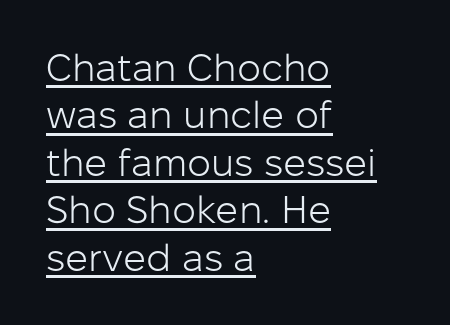
Nothing unusual about the tracking: characters are spaced as the font intends. Ascenders rise straight up at ninety degrees. Spacing verdict: proportional, widths tailored to each character. The lettering is marked with a stroke running underneath it.
